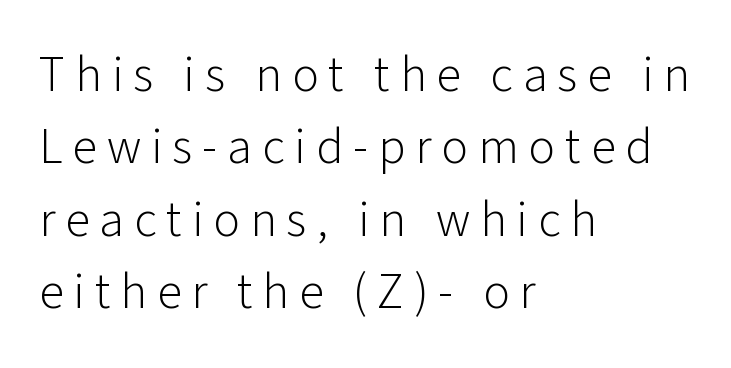
The image shows 50 px light sans-serif type, upright; set left-aligned, normal line spacing (1.45x), unusually wide letter spacing (+0.2 em), not underlined; low stroke contrast and a medium x-height.
